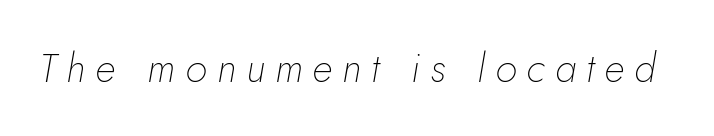
{"italic": "yes", "lean": "right", "slant_degrees": 5, "bold": "no", "weight": "thin", "width": "normal", "stroke_contrast": "low", "x_height": "small", "monospaced": "no", "underline": "no", "letter_spacing": "wide", "letter_spacing_em": 0.25, "glyph_px": 40}
